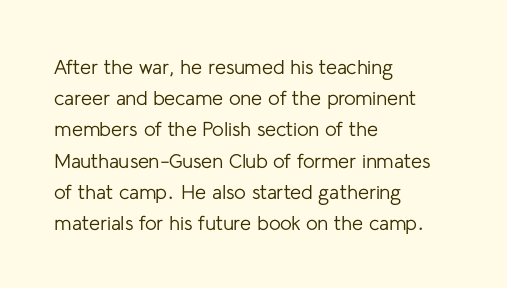
Between one letter and the next there's only the usual sliver of space. Letters rest on an invisible, unmarked baseline. Does the copy run flush right? No — it runs flush left. Nothing heavy about these letters — not bold at all.
